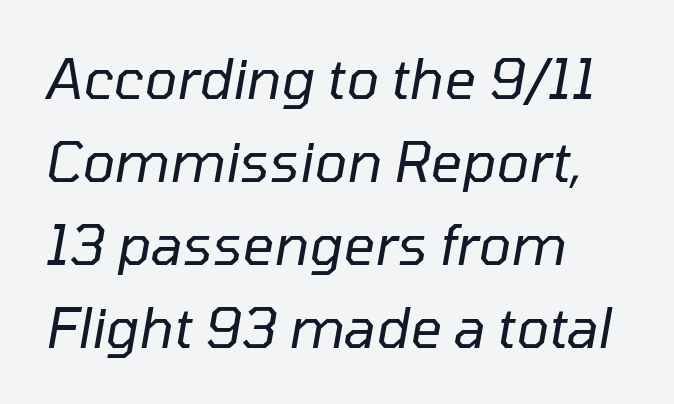
The letterforms sit shoulder to shoulder at normal distance. Just letters on the line, the space beneath them empty. Summary of weight: not heavy and not bold. The vertical gap from one line to the next is medium. The rendering uses natural spacing where letterforms have individual widths. Yep, that's italic — everything's leaning.
